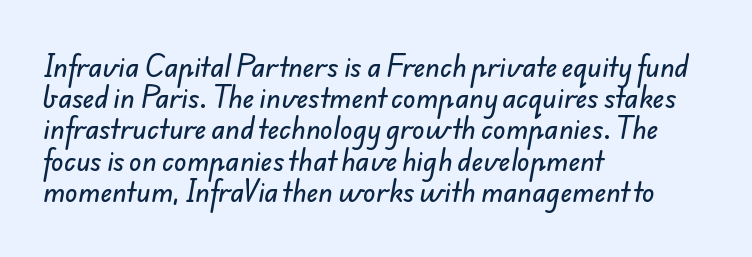
The passage is arranged the way most books set body copy — flush left. A clean baseline with only descenders dipping below it. Honestly, the letter spacing is just normal — you wouldn't notice it.
